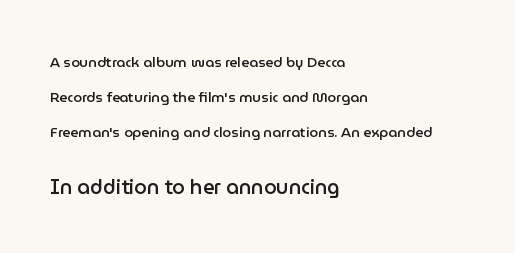
{"italic": "no", "bold": "semi", "underline": "no", "align": "left", "line_spacing": "loose", "line_spacing_ratio": 2.49, "letter_spacing": "normal", "letter_spacing_em": 0.0, "larger_block": "second", "size_ratio": 1.43, "glyph_px": 20}
